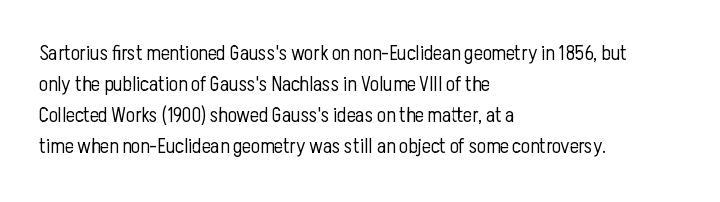
{"italic": "no", "bold": "no", "underline": "no", "align": "left", "line_spacing": "normal", "line_spacing_ratio": 1.48, "letter_spacing": "normal", "letter_spacing_em": 0.0, "glyph_px": 21}
